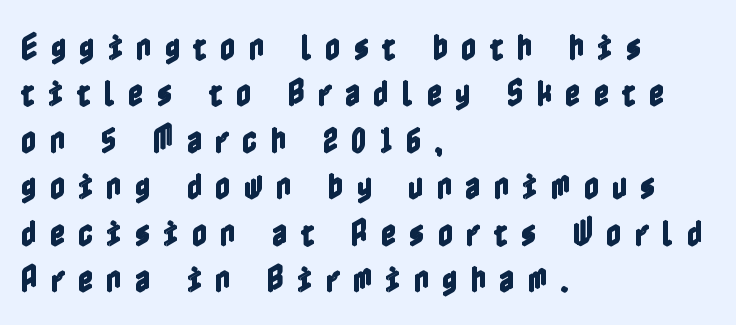
{"italic": "no", "width": "condensed", "x_height": "medium", "underline": "no", "align": "left", "line_spacing": "normal", "line_spacing_ratio": 1.55, "letter_spacing": "wide", "letter_spacing_em": 0.43, "glyph_px": 30}
